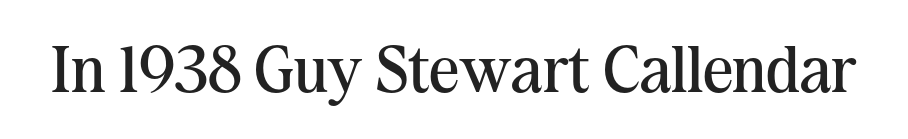
{"serif": "yes", "italic": "no", "bold": "no", "weight": "regular", "width": "normal", "stroke_contrast": "medium", "x_height": "medium", "monospaced": "no", "underline": "no", "letter_spacing": "normal", "letter_spacing_em": 0.0, "glyph_px": 66}
